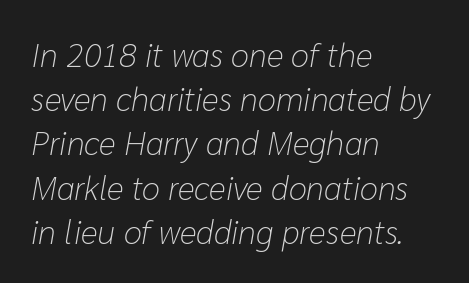
The image shows 33 px light type, italic (leaning right); set left-aligned, normal line spacing (1.34x), normal letter spacing, not underlined; low stroke contrast and a medium x-height.
